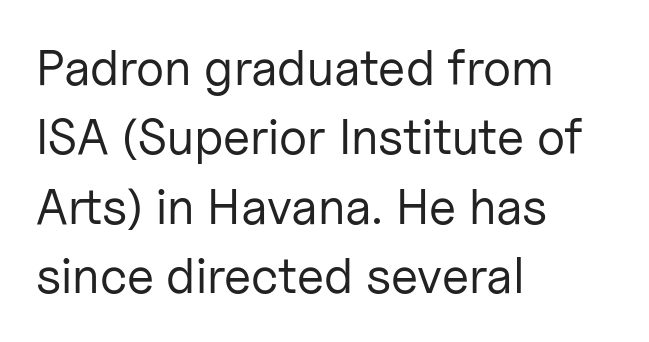
Q: Is the text bold? A: No.
Q: Is the text italic (slanted)? A: No, it is upright.
Q: Is the typeface a serif or a sans-serif typeface? A: Sans-serif.
Q: Is the text underlined? A: No.
Q: How is the paragraph aligned? A: Left-aligned.
Q: Is the spacing between letters normal or unusually wide? A: Normal.
Q: Is the spacing between lines tight, normal or loose? A: Normal.
Q: Width (condensed, normal, or wide)? A: Normal.
Q: Stroke contrast? A: Low.
Q: x-height? A: Medium.
Q: Monospaced? A: No.
